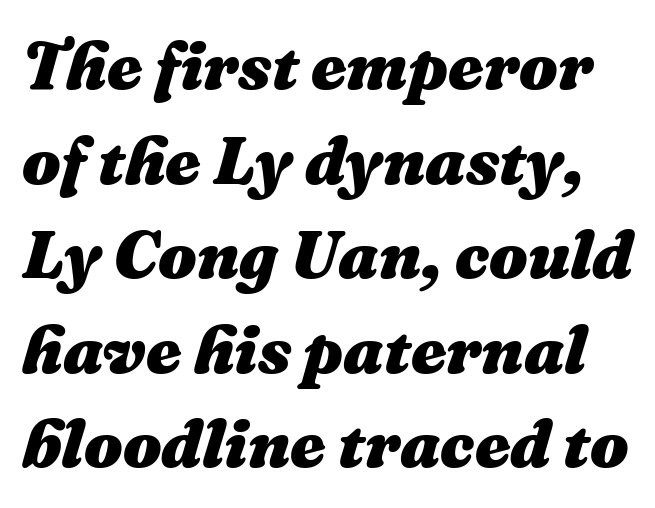
Q: Is the text bold? A: Yes.
Q: Is the text italic (slanted)? A: Yes, it leans right by about 16 degrees.
Q: Is the text underlined? A: No.
Q: Is the spacing between letters normal or unusually wide? A: Normal.
Q: Is the spacing between lines tight, normal or loose? A: Normal.
Q: Width (condensed, normal, or wide)? A: Normal.
Q: Stroke contrast? A: Medium.
Q: x-height? A: Medium.
Q: Monospaced? A: No.
